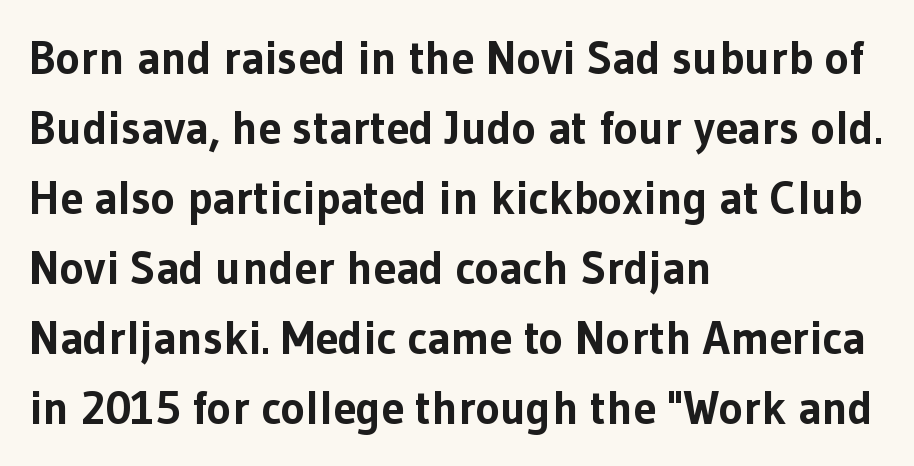
Words appear dense and cohesive because spacing is normal. Plain, unruled lines of type. Alignment: flush left. Heft: maximum for text — a bold. The block of text has a typical density, with ordinary space between rows. Think of a printed novel: that variable character pitch is what you see here.
